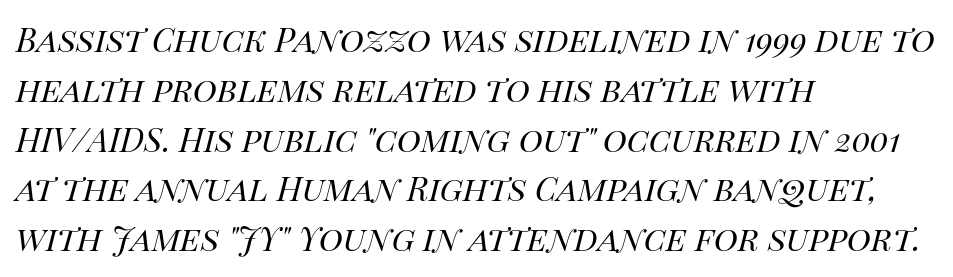
Q: Is the text bold? A: No.
Q: Is the text italic (slanted)? A: Yes, it leans right by about 14 degrees.
Q: Is the text underlined? A: No.
Q: How is the paragraph aligned? A: Left-aligned.
Q: Is the spacing between letters normal or unusually wide? A: Normal.
Q: Is the spacing between lines tight, normal or loose? A: Normal.
Q: Width (condensed, normal, or wide)? A: Normal.
Q: Stroke contrast? A: High.
Q: x-height? A: Large.
Q: Monospaced? A: No.
